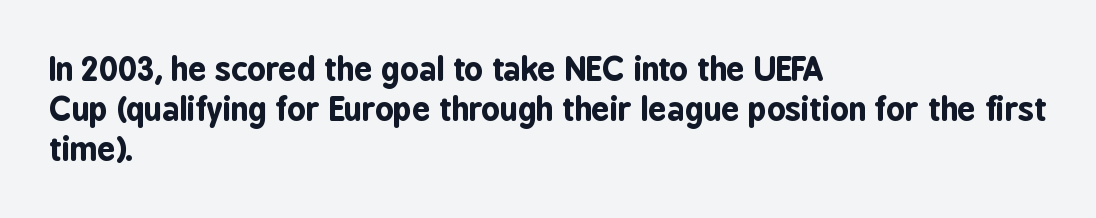
The image shows 32 px bold, condensed sans-serif type, upright; set left-aligned, normal line spacing (1.25x), normal letter spacing, not underlined; low stroke contrast and a medium x-height.
